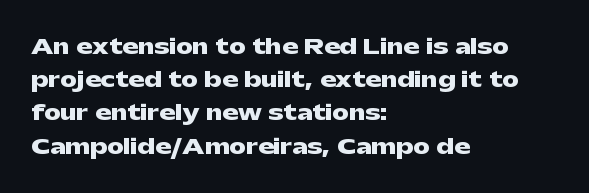
{"italic": "no", "bold": "yes", "underline": "no", "align": "left", "line_spacing": "normal", "line_spacing_ratio": 1.58, "letter_spacing": "normal", "letter_spacing_em": 0.0, "glyph_px": 21}
